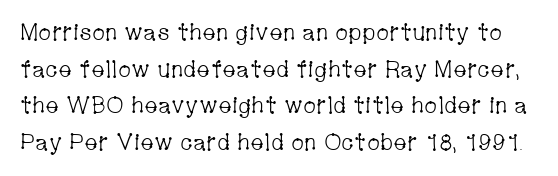
{"italic": "no", "bold": "no", "underline": "no", "line_spacing": "normal", "line_spacing_ratio": 1.59, "letter_spacing": "normal", "letter_spacing_em": 0.0, "glyph_px": 23}
